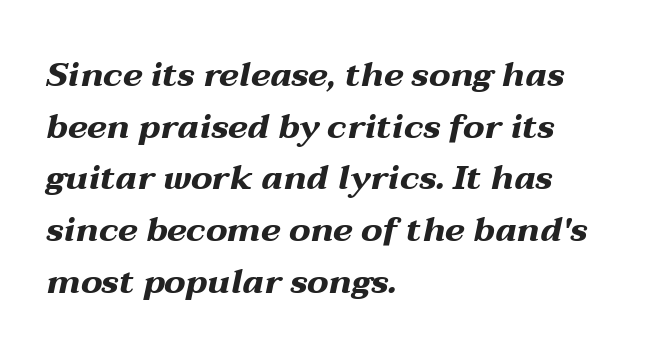
This rendering features lettering with no underline. There's an unmistakable incline to the writing here. Evenly set lines give the paragraph a standard silhouette. Does the weight exceed regular? Yes, all the way to bold.
